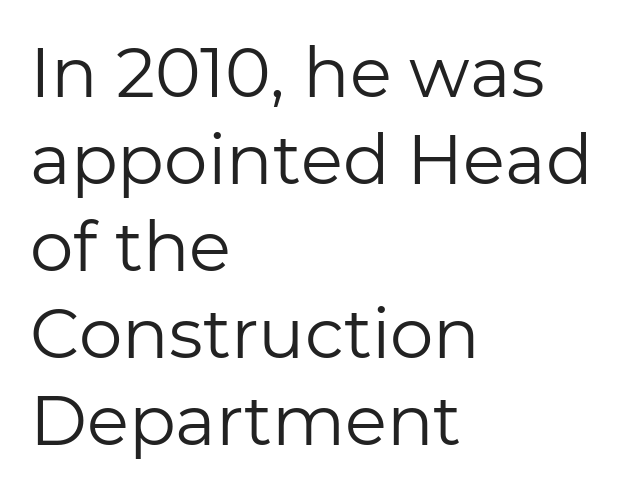
{"serif": "no", "italic": "no", "bold": "no", "weight": "regular", "width": "normal", "stroke_contrast": "low", "x_height": "medium", "monospaced": "no", "underline": "no", "align": "left", "line_spacing": "normal", "line_spacing_ratio": 1.26, "letter_spacing": "normal", "letter_spacing_em": 0.0, "glyph_px": 69}
